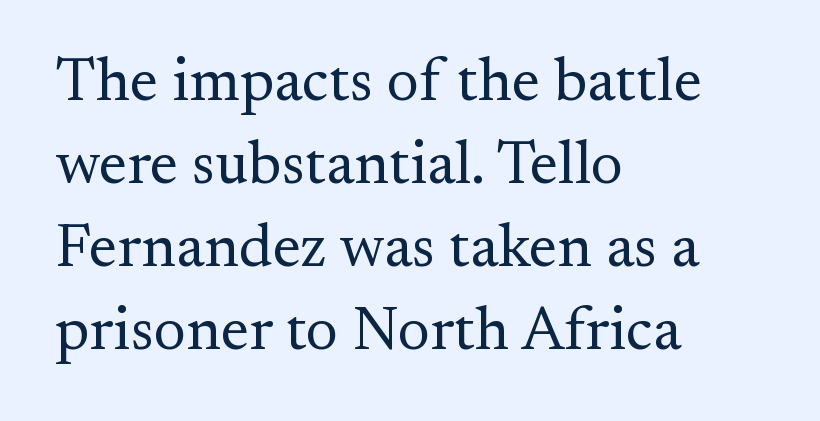
Think of a printed novel: that variable character pitch is what you see here. Compared with a typical body face, this is equally light or lighter still. One-word summary of the alignment: left. Nobody touched the tracking dial on this one. I'd call this a serif setting — the letters wear small feet.
